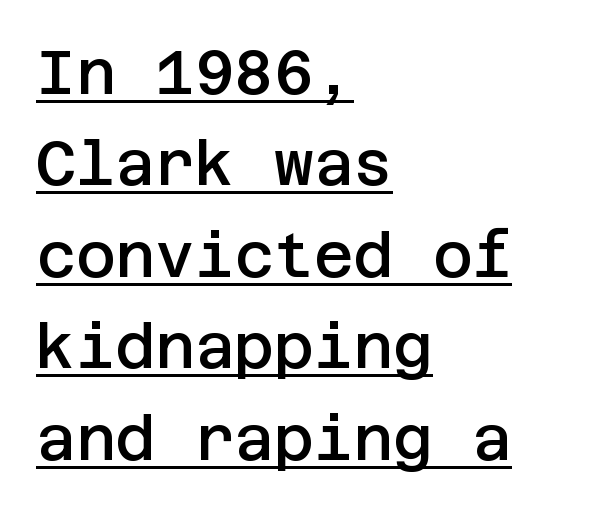
The image shows 61 px semibold sans-serif type, upright; set left-aligned, normal line spacing (1.5x), normal letter spacing, underlined; low stroke contrast and a large x-height.
